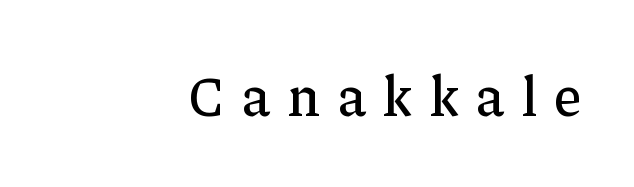
The image shows 56 px serif type, upright; set right-aligned, unusually wide letter spacing (+0.31 em), not underlined; low stroke contrast and a medium x-height.
